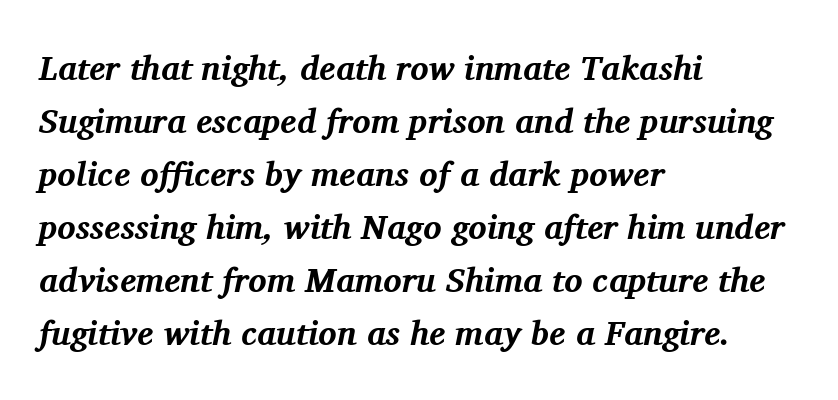
Q: Is the text bold? A: Yes.
Q: Is the text italic (slanted)? A: Yes, it leans right by about 11 degrees.
Q: Is the typeface a serif or a sans-serif typeface? A: Serif.
Q: Is the text underlined? A: No.
Q: How is the paragraph aligned? A: Left-aligned.
Q: Is the spacing between letters normal or unusually wide? A: Normal.
Q: Is the spacing between lines tight, normal or loose? A: Normal.
Q: Width (condensed, normal, or wide)? A: Normal.
Q: Stroke contrast? A: Medium.
Q: x-height? A: Medium.
Q: Monospaced? A: No.
